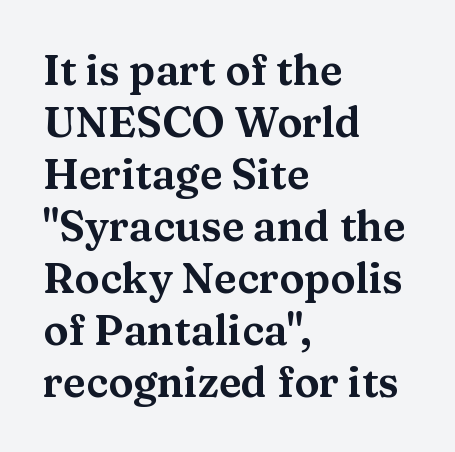
{"serif": "yes", "italic": "no", "width": "wide", "stroke_contrast": "medium", "x_height": "medium", "monospaced": "no", "underline": "no", "align": "left", "line_spacing_ratio": 1.24, "letter_spacing": "normal", "letter_spacing_em": 0.0, "glyph_px": 42}
